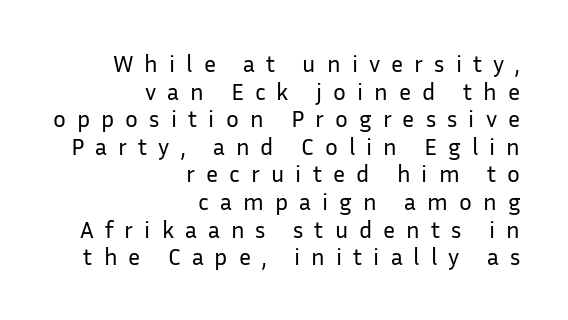
{"italic": "no", "bold": "no", "underline": "no", "align": "right", "line_spacing": "tight", "line_spacing_ratio": 1.15, "letter_spacing": "wide", "letter_spacing_em": 0.46, "glyph_px": 24}
